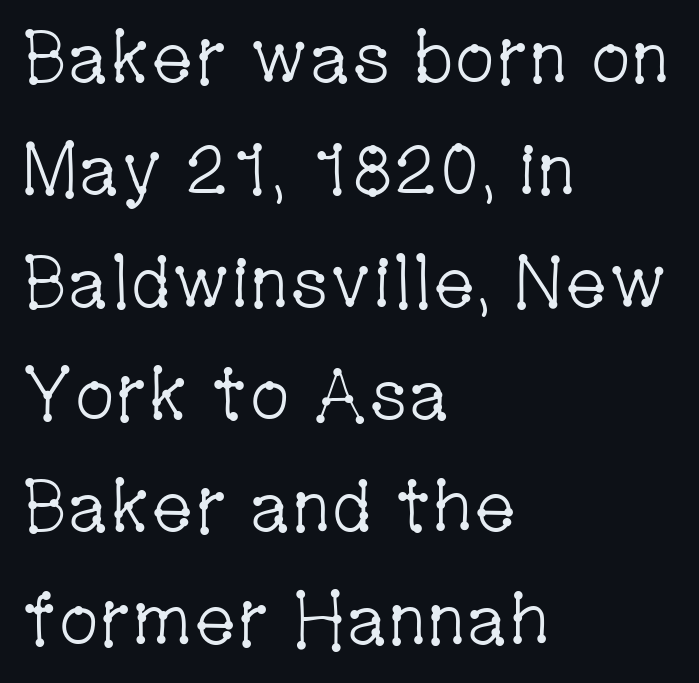
In terms of leading, this rendering sits right in the middle. There is no visible air inserted between adjacent glyphs. The weight tops out at a normal text grade. The passage shown is typeset with a serif family. Line starts are locked; line ends wander. Words float on clear page, feet unadorned.
